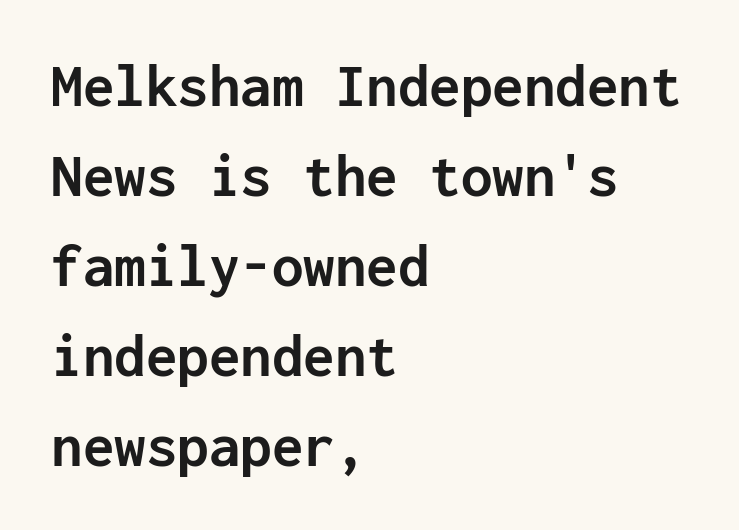
Is this a fixed-width face? Yes — each glyph sits in an identical cell. The line-height multiplier appears to be the usual default. Is this a sans? Yes — the strokes have no serifs. This rendering uses left alignment, leaving the right contour irregular. Descenders are the only things crossing below the line. Every letter is thick-stroked: bold, no question.
